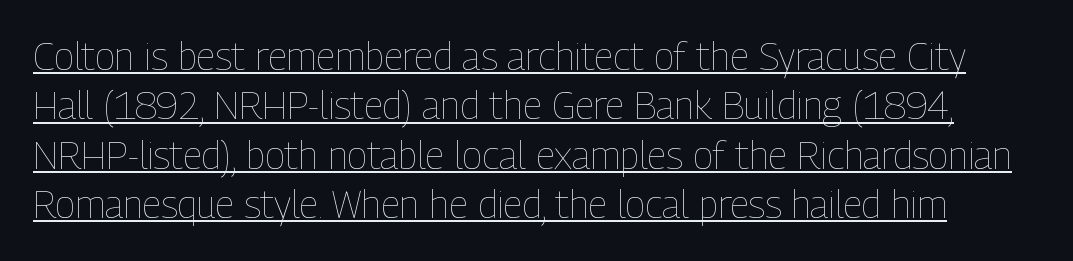
{"italic": "no", "bold": "no", "weight": "thin", "width": "condensed", "stroke_contrast": "low", "x_height": "medium", "monospaced": "no", "underline": "yes", "line_spacing": "normal", "line_spacing_ratio": 1.3, "letter_spacing": "normal", "letter_spacing_em": 0.0, "glyph_px": 38}
